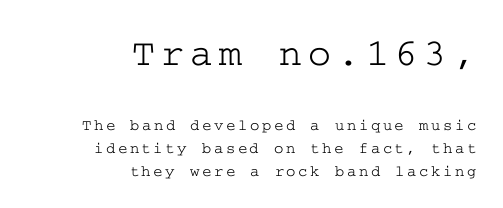
{"serif": "yes", "italic": "no", "width": "wide", "stroke_contrast": "low", "x_height": "medium", "underline": "no", "align": "right", "line_spacing": "normal", "line_spacing_ratio": 1.44, "larger_block": "first", "size_ratio": 2.44, "glyph_px": 39}
